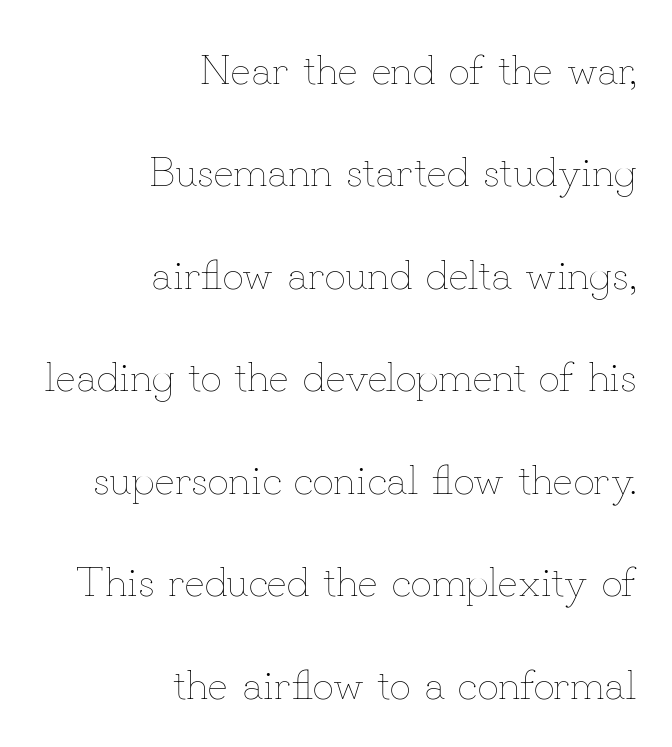
Q: Is the text bold? A: No.
Q: Is the text italic (slanted)? A: No, it is upright.
Q: Is the text underlined? A: No.
Q: How is the paragraph aligned? A: Right-aligned.
Q: Is the spacing between letters normal or unusually wide? A: Normal.
Q: Is the spacing between lines tight, normal or loose? A: Loose.
Q: Width (condensed, normal, or wide)? A: Normal.
Q: Stroke contrast? A: Low.
Q: x-height? A: Small.
Q: Monospaced? A: No.
